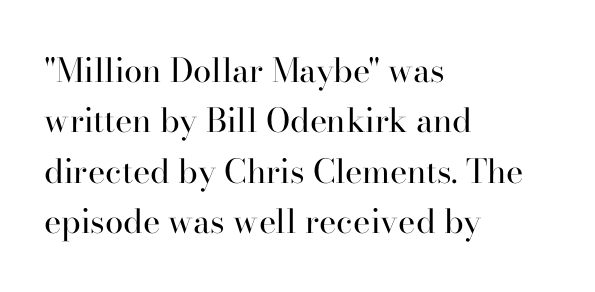
The image shows 33 px regular-weight serif type, upright; set left-aligned, normal line spacing (1.53x), normal letter spacing, not underlined; high stroke contrast and a small x-height.
